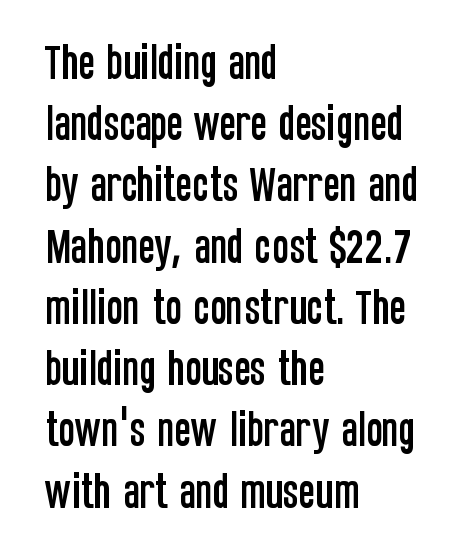
Q: Is the text italic (slanted)? A: No, it is upright.
Q: Is the typeface a serif or a sans-serif typeface? A: Sans-serif.
Q: Is the text underlined? A: No.
Q: How is the paragraph aligned? A: Left-aligned.
Q: Is the spacing between letters normal or unusually wide? A: Normal.
Q: Is the spacing between lines tight, normal or loose? A: Normal.
Q: Width (condensed, normal, or wide)? A: Condensed.
Q: Stroke contrast? A: Low.
Q: x-height? A: Large.
Q: Monospaced? A: No.
